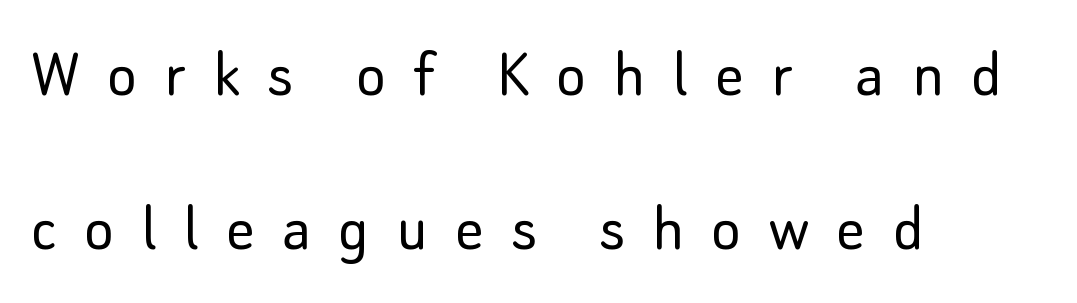
The image shows 71 px light sans-serif type, upright; set left-aligned, loose line spacing (2.17x), unusually wide letter spacing (+0.38 em), not underlined; low stroke contrast and a small x-height.
